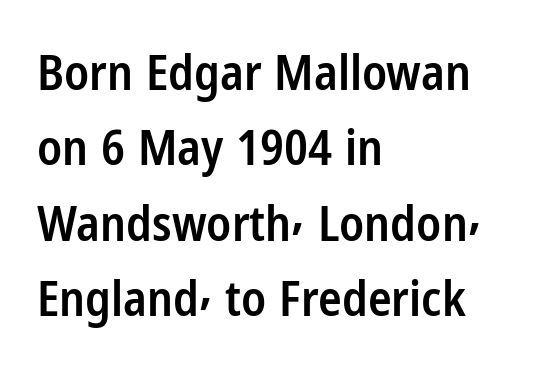
{"serif": "no", "italic": "no", "bold": "semi", "weight": "semibold", "width": "condensed", "stroke_contrast": "low", "x_height": "medium", "monospaced": "no", "underline": "no", "align": "left", "line_spacing": "normal", "line_spacing_ratio": 1.54, "letter_spacing": "normal", "letter_spacing_em": 0.0, "glyph_px": 49}
